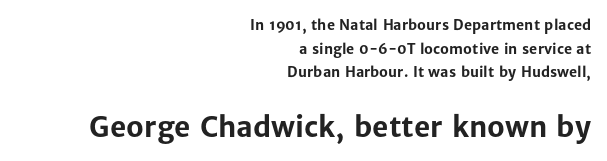
Q: Is the text bold? A: Yes.
Q: Is the text italic (slanted)? A: No, it is upright.
Q: Is the typeface a serif or a sans-serif typeface? A: Sans-serif.
Q: Is the text underlined? A: No.
Q: How is the paragraph aligned? A: Right-aligned.
Q: Is the spacing between letters normal or unusually wide? A: Normal.
Q: Is the spacing between lines tight, normal or loose? A: Normal.
Q: Which block of text is set in a larger size, the first (top) or the second (bottom)? A: The second (bottom) one.
Q: Width (condensed, normal, or wide)? A: Normal.
Q: Stroke contrast? A: Low.
Q: x-height? A: Medium.
Q: Monospaced? A: No.
